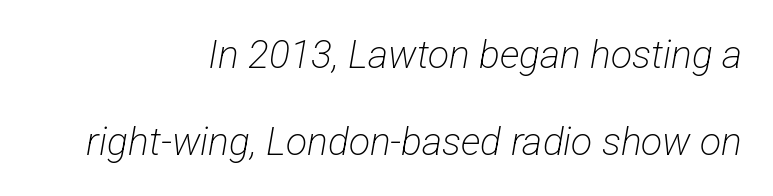
The image shows 39 px light, condensed sans-serif type; set right-aligned, loose line spacing (2.22x), normal letter spacing, not underlined; low stroke contrast and a medium x-height.
